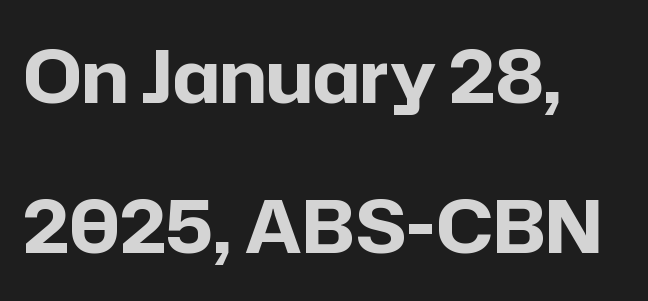
The image shows 73 px bold sans-serif type, upright; set left-aligned, loose line spacing (2.06x), normal letter spacing, not underlined; low stroke contrast and a medium x-height.
